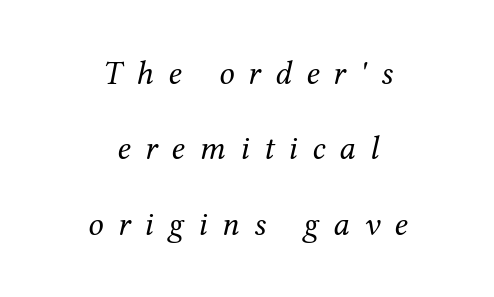
The image shows 34 px regular-weight serif type, italic (leaning right); set centered, loose line spacing (2.22x), unusually wide letter spacing (+0.42 em), not underlined; medium stroke contrast and a medium x-height.
